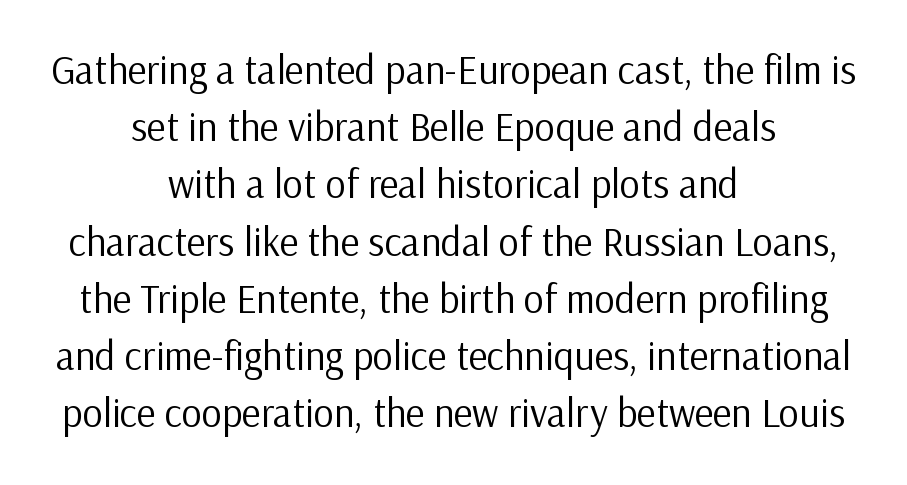
These lines are centered, leaving both edges ragged. The characters display no serif detailing; their extremities are plain. No heavy texture on the line: the type isn't bold. Descenders hang freely into open space. The face used here is proportionally spaced, like ordinary book or web type. The letters stand upright; this is a roman face.
